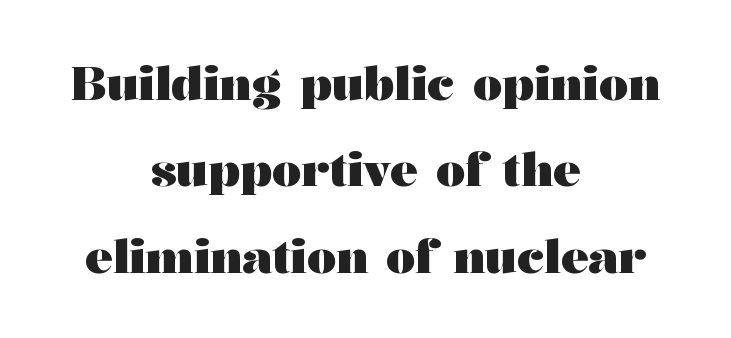
Note the varied advance widths — an 'i' is clearly narrower than an 'm'. The rendering positions every line midway between the sides. Stroke terminals: seriffed. Observe the ordinary spacing: letters are neighbours, not strangers.
